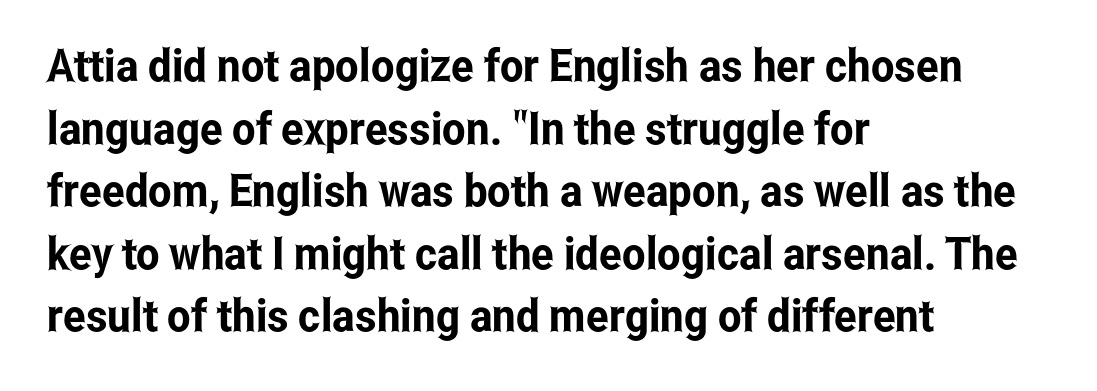
{"serif": "no", "italic": "no", "width": "condensed", "stroke_contrast": "low", "x_height": "medium", "monospaced": "no", "underline": "no", "align": "left", "line_spacing": "normal", "line_spacing_ratio": 1.39, "letter_spacing": "normal", "letter_spacing_em": 0.0, "glyph_px": 45}
